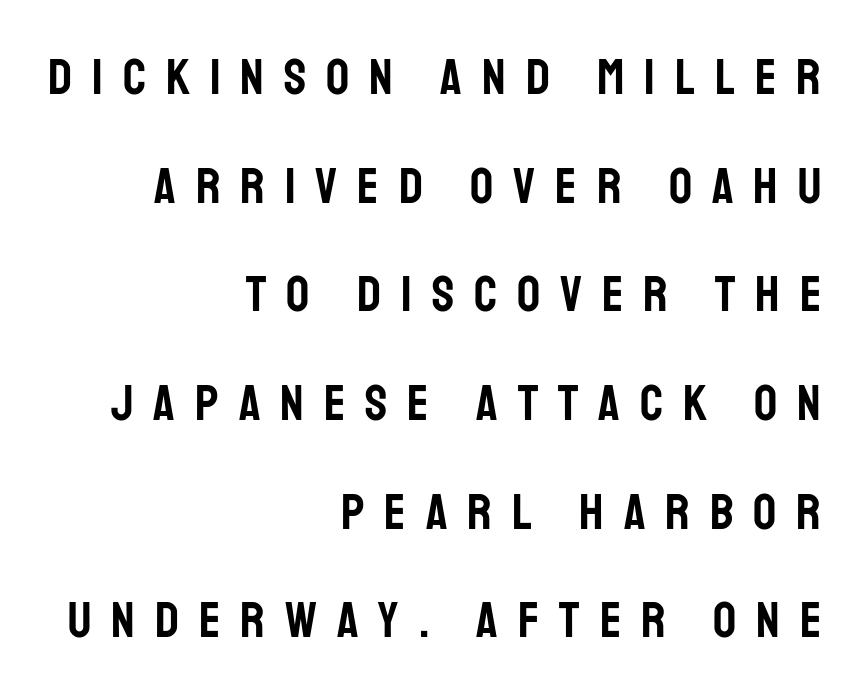
{"serif": "no", "italic": "no", "width": "condensed", "stroke_contrast": "low", "x_height": "large", "monospaced": "no", "underline": "no", "align": "right", "line_spacing": "loose", "line_spacing_ratio": 2.13, "letter_spacing": "wide", "letter_spacing_em": 0.39, "glyph_px": 51}
